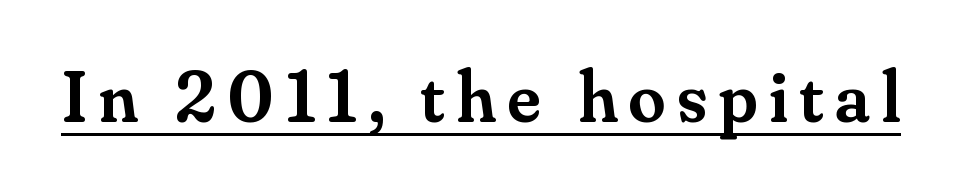
The font's upright variant was chosen for this text. Serif or sans? Serif — the stroke terminals have little feet. Typesetter's note: demi weight, one step under bold. Here the designer chose a conventional face with non-uniform glyph widths. A typographer would call this underscored text.
